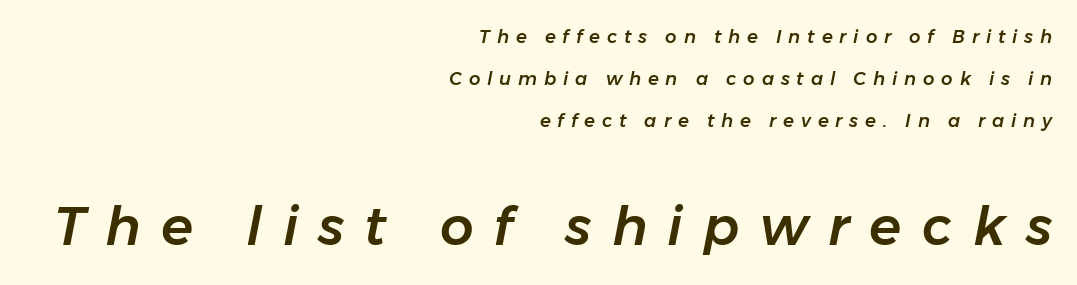
Q: Is the text italic (slanted)? A: Yes, it leans right by about 11 degrees.
Q: Is the text underlined? A: No.
Q: How is the paragraph aligned? A: Right-aligned.
Q: Is the spacing between letters normal or unusually wide? A: Unusually wide.
Q: Is the spacing between lines tight, normal or loose? A: Loose.
Q: Which block of text is set in a larger size, the first (top) or the second (bottom)? A: The second (bottom) one.
Q: Width (condensed, normal, or wide)? A: Normal.
Q: Stroke contrast? A: Low.
Q: x-height? A: Medium.
Q: Monospaced? A: No.
